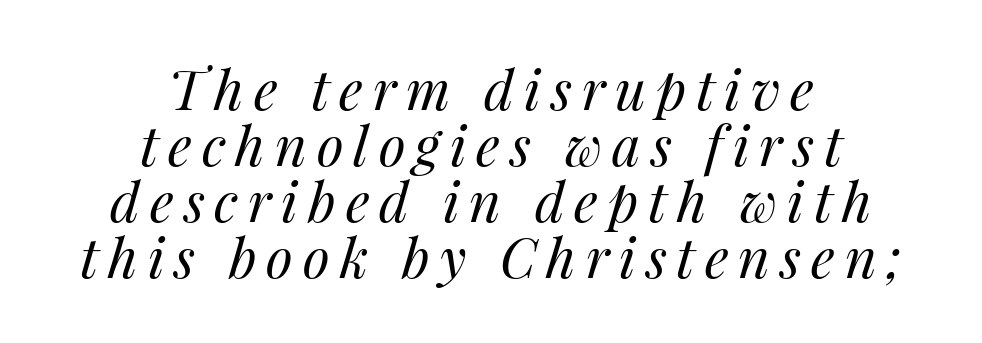
Q: Is the text bold? A: No.
Q: Is the text italic (slanted)? A: Yes, it leans right by about 14 degrees.
Q: Is the text underlined? A: No.
Q: How is the paragraph aligned? A: Centered.
Q: Is the spacing between lines tight, normal or loose? A: Tight.
Q: Width (condensed, normal, or wide)? A: Normal.
Q: Stroke contrast? A: Medium.
Q: x-height? A: Medium.
Q: Monospaced? A: No.
